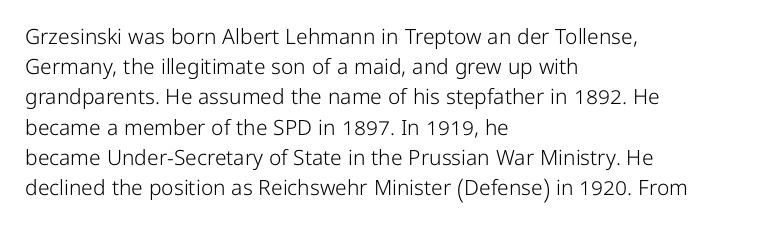
Q: Is the text bold? A: No.
Q: Is the text italic (slanted)? A: No, it is upright.
Q: Is the text underlined? A: No.
Q: How is the paragraph aligned? A: Left-aligned.
Q: Is the spacing between letters normal or unusually wide? A: Normal.
Q: Is the spacing between lines tight, normal or loose? A: Normal.
